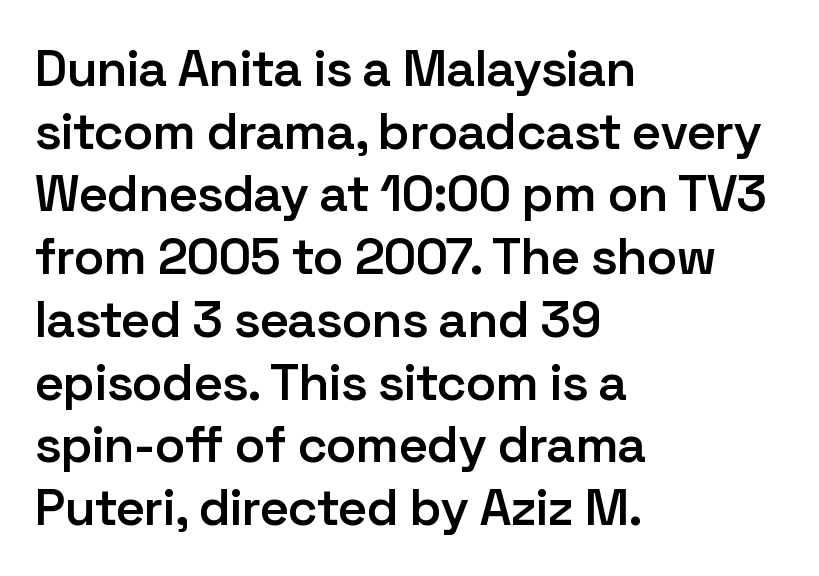
{"serif": "no", "italic": "no", "bold": "semi", "weight": "semibold", "width": "normal", "stroke_contrast": "low", "x_height": "medium", "monospaced": "no", "underline": "no", "align": "left", "line_spacing_ratio": 1.23, "letter_spacing": "normal", "letter_spacing_em": 0.0, "glyph_px": 51}
